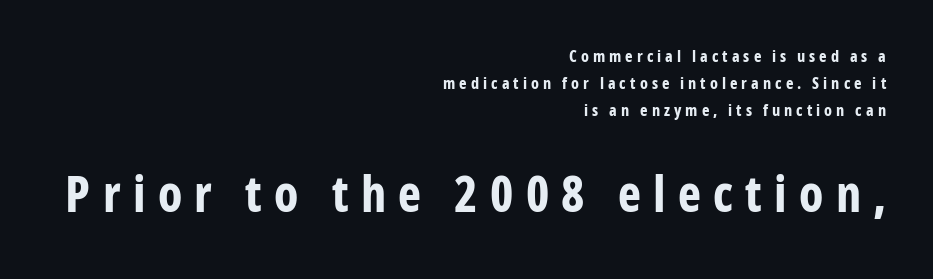
Plenty of ink on the page — the face is bold. Clear beneath every line of the passage. The characters display no serif detailing; their extremities are plain. Horizontal bands of white between lines are of average thickness. Here the designer chose a conventional face with non-uniform glyph widths. You can tell it's not italic because the verticals are truly vertical.
